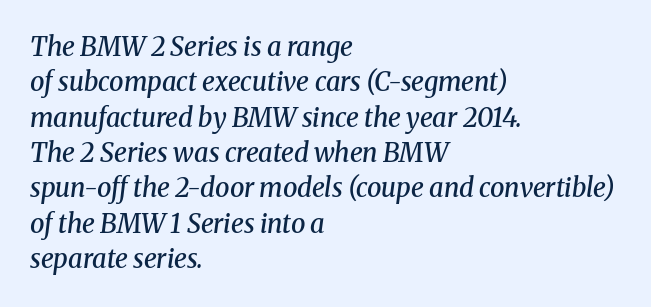
Standard letterfit; no display-style spreading of the glyphs. Descenders hang freely into open space. In terms of weight, the rendering is demibold, just under bold. The vertical gap from one line to the next is medium.
